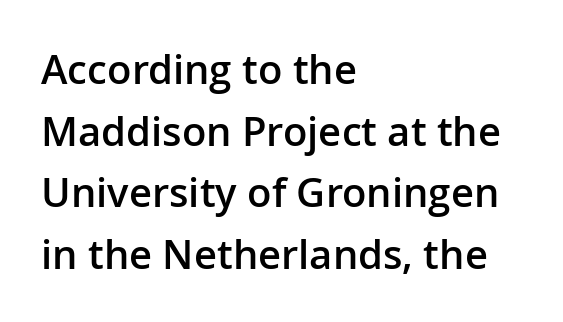
The leading is moderate, giving the passage an even texture. Line beginnings align vertically; line endings do not. Students, note that the glyphs here touch the page at normal intervals. Strokes here are thickened, but only to semibold level. The glyphs are unaccompanied by any horizontal stroke below them. A roman cut, with each character standing at attention.
